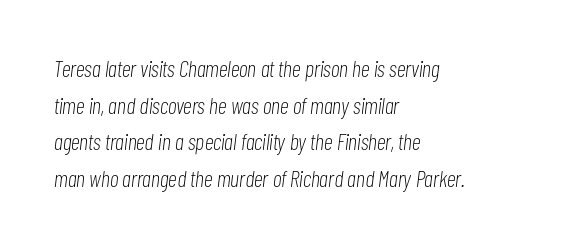
{"italic": "yes", "lean": "right", "slant_degrees": 7, "bold": "no", "underline": "no", "align": "left", "line_spacing": "normal", "line_spacing_ratio": 1.59, "letter_spacing": "normal", "letter_spacing_em": 0.0, "glyph_px": 23}
